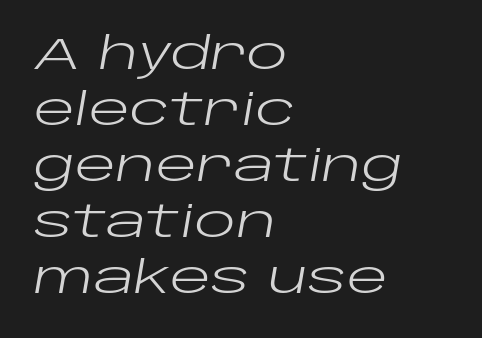
Q: Is the text bold? A: No.
Q: Is the text italic (slanted)? A: Yes, it leans right by about 10 degrees.
Q: Is the text underlined? A: No.
Q: How is the paragraph aligned? A: Left-aligned.
Q: Is the spacing between letters normal or unusually wide? A: Normal.
Q: Is the spacing between lines tight, normal or loose? A: Normal.
Q: Width (condensed, normal, or wide)? A: Wide.
Q: Stroke contrast? A: Low.
Q: x-height? A: Large.
Q: Monospaced? A: No.
